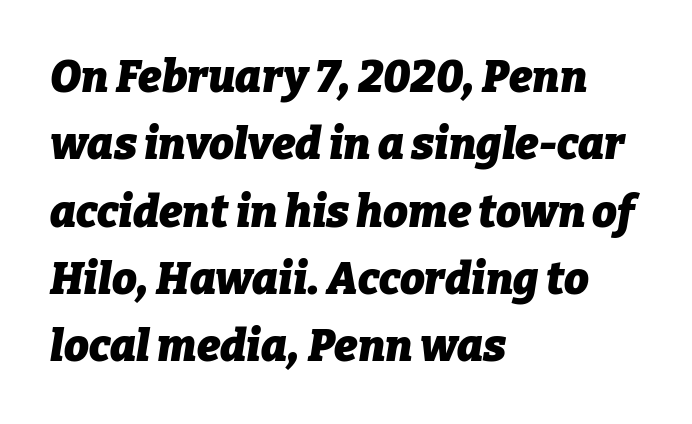
The image shows 44 px heavy type, italic (leaning right); set left-aligned, normal line spacing (1.53x), normal letter spacing, not underlined; low stroke contrast and a medium x-height.
